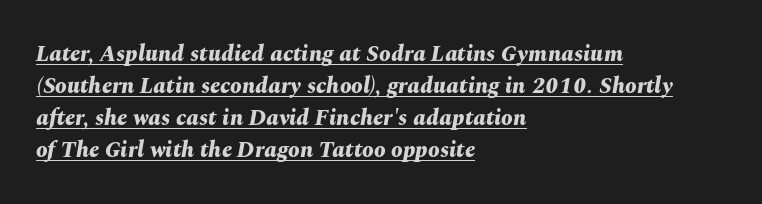
The image shows 23 px bold type, italic (leaning right); set left-aligned, normal line spacing (1.39x), normal letter spacing, underlined.
